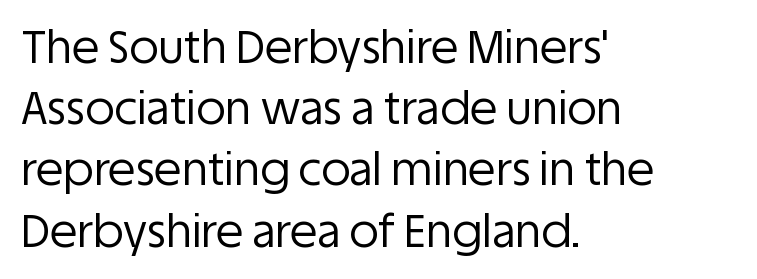
{"serif": "no", "italic": "no", "bold": "no", "weight": "regular", "width": "normal", "stroke_contrast": "low", "x_height": "large", "monospaced": "no", "underline": "no", "align": "left", "line_spacing": "normal", "line_spacing_ratio": 1.36, "letter_spacing": "normal", "letter_spacing_em": 0.0, "glyph_px": 45}
